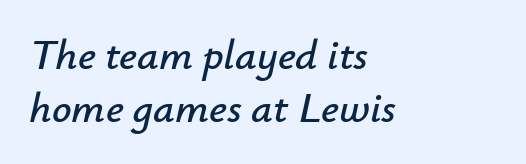
The image shows 43 px text type, italic (leaning right); set left-aligned, line spacing 1.23x, normal letter spacing, not underlined; low stroke contrast and a small x-height.
